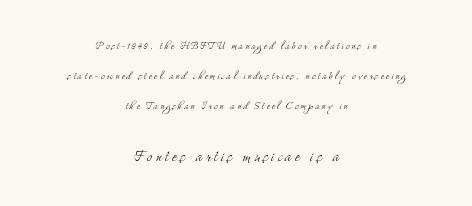
Q: Is the text bold? A: No.
Q: Is the text italic (slanted)? A: Yes.
Q: Is the text underlined? A: No.
Q: How is the paragraph aligned? A: Centered.
Q: Is the spacing between lines tight, normal or loose? A: Loose.
Q: Which block of text is set in a larger size, the first (top) or the second (bottom)? A: The second (bottom) one.
